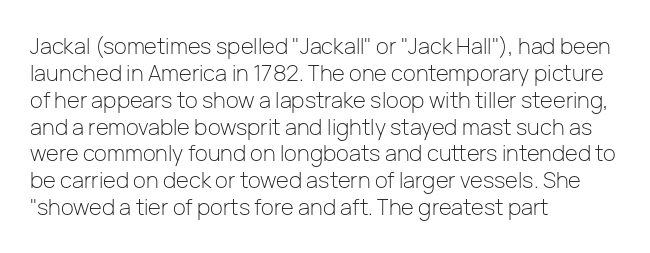
Honestly, the letter spacing is just normal — you wouldn't notice it. A student would call this left alignment; a typographer would say flush left, rag right. The font sits on the lighter half of the weight spectrum, regular included. Just letters on the line, the space beneath them empty.
